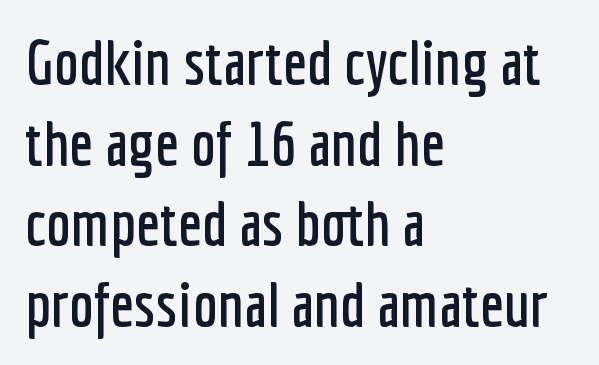
{"serif": "no", "italic": "no", "width": "condensed", "stroke_contrast": "low", "x_height": "medium", "monospaced": "no", "underline": "no", "align": "left", "line_spacing": "normal", "line_spacing_ratio": 1.28, "letter_spacing": "normal", "letter_spacing_em": 0.0, "glyph_px": 63}
